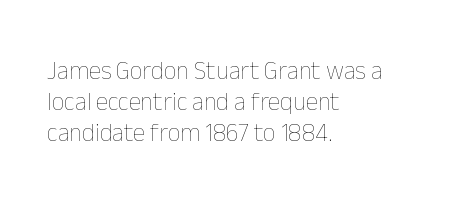
{"italic": "no", "bold": "no", "underline": "no", "align": "left", "line_spacing_ratio": 1.24, "letter_spacing": "normal", "letter_spacing_em": 0.0, "glyph_px": 25}
